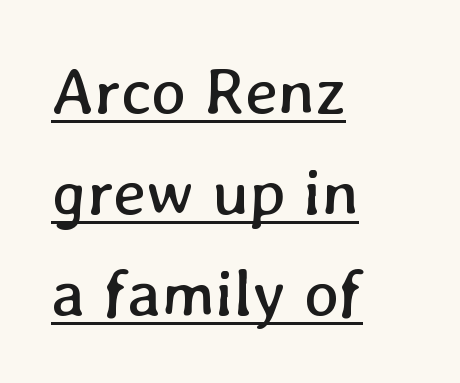
Q: Is the text bold? A: No.
Q: Is the text underlined? A: Yes.
Q: How is the paragraph aligned? A: Left-aligned.
Q: Is the spacing between letters normal or unusually wide? A: Normal.
Q: Is the spacing between lines tight, normal or loose? A: Normal.
Q: Width (condensed, normal, or wide)? A: Normal.
Q: Stroke contrast? A: Low.
Q: x-height? A: Medium.
Q: Monospaced? A: No.
